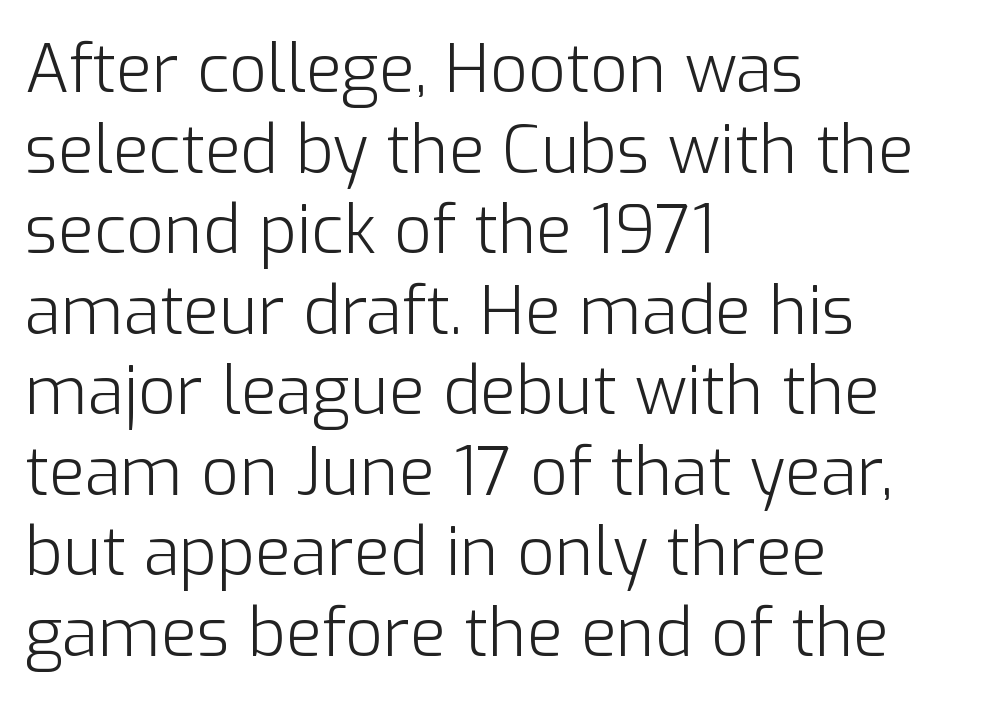
Q: Is the text bold? A: No.
Q: Is the text italic (slanted)? A: No, it is upright.
Q: Is the typeface a serif or a sans-serif typeface? A: Sans-serif.
Q: Is the text underlined? A: No.
Q: How is the paragraph aligned? A: Left-aligned.
Q: Is the spacing between letters normal or unusually wide? A: Normal.
Q: Width (condensed, normal, or wide)? A: Normal.
Q: Stroke contrast? A: Low.
Q: x-height? A: Medium.
Q: Monospaced? A: No.
